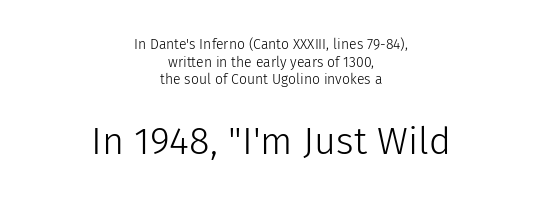
Q: Is the text bold? A: No.
Q: Is the text italic (slanted)? A: No, it is upright.
Q: Is the typeface a serif or a sans-serif typeface? A: Sans-serif.
Q: Is the text underlined? A: No.
Q: How is the paragraph aligned? A: Centered.
Q: Is the spacing between letters normal or unusually wide? A: Normal.
Q: Is the spacing between lines tight, normal or loose? A: Normal.
Q: Which block of text is set in a larger size, the first (top) or the second (bottom)? A: The second (bottom) one.
Q: Width (condensed, normal, or wide)? A: Normal.
Q: Stroke contrast? A: Low.
Q: x-height? A: Medium.
Q: Monospaced? A: No.
